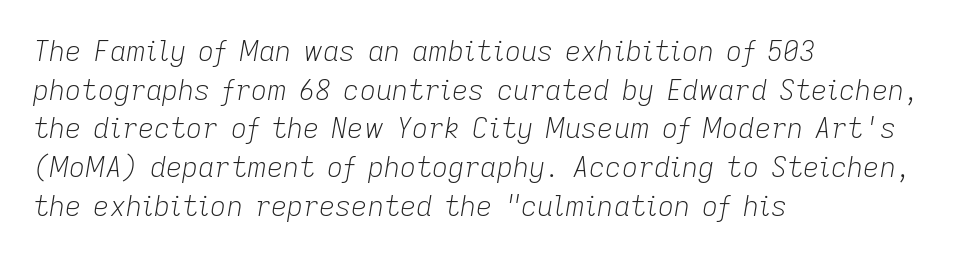
Q: Is the text bold? A: No.
Q: Is the text italic (slanted)? A: Yes, it leans right by about 9 degrees.
Q: Is the text underlined? A: No.
Q: How is the paragraph aligned? A: Left-aligned.
Q: Is the spacing between letters normal or unusually wide? A: Normal.
Q: Is the spacing between lines tight, normal or loose? A: Normal.
Q: Width (condensed, normal, or wide)? A: Normal.
Q: Stroke contrast? A: Low.
Q: x-height? A: Medium.
Q: Monospaced? A: No.
